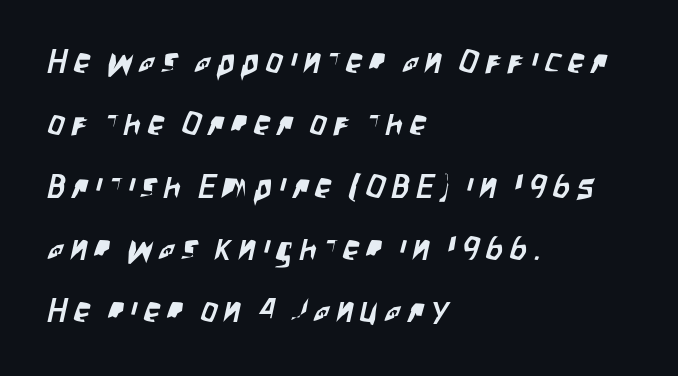
Q: Is the typeface a serif or a sans-serif typeface? A: Sans-serif.
Q: Is the text underlined? A: No.
Q: How is the paragraph aligned? A: Left-aligned.
Q: Is the spacing between letters normal or unusually wide? A: Unusually wide.
Q: Width (condensed, normal, or wide)? A: Condensed.
Q: Stroke contrast? A: Low.
Q: x-height? A: Large.
Q: Monospaced? A: No.
